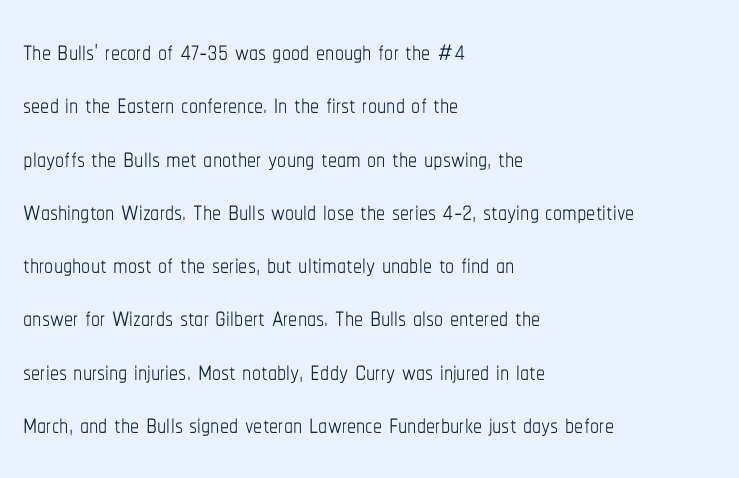
{"italic": "no", "bold": "no", "weight": "thin", "width": "condensed", "stroke_contrast": "low", "x_height": "medium", "monospaced": "no", "underline": "no", "align": "left", "line_spacing": "normal", "line_spacing_ratio": 1.48, "letter_spacing": "normal", "letter_spacing_em": 0.0, "glyph_px": 36}
